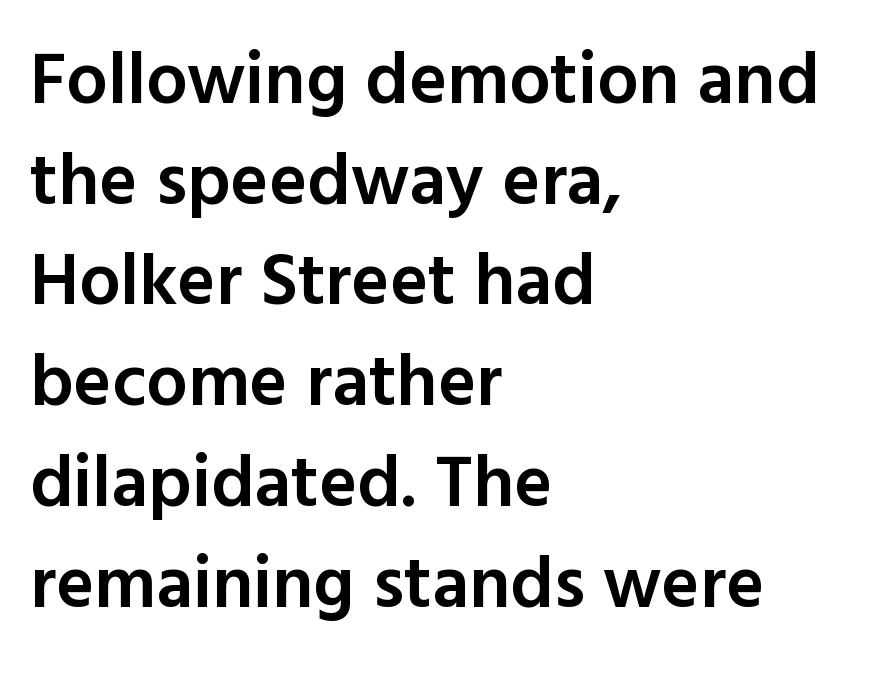
{"serif": "no", "italic": "no", "bold": "semi", "weight": "semibold", "width": "normal", "x_height": "medium", "monospaced": "no", "underline": "no", "align": "left", "line_spacing": "normal", "line_spacing_ratio": 1.38, "letter_spacing": "normal", "letter_spacing_em": 0.0, "glyph_px": 73}
